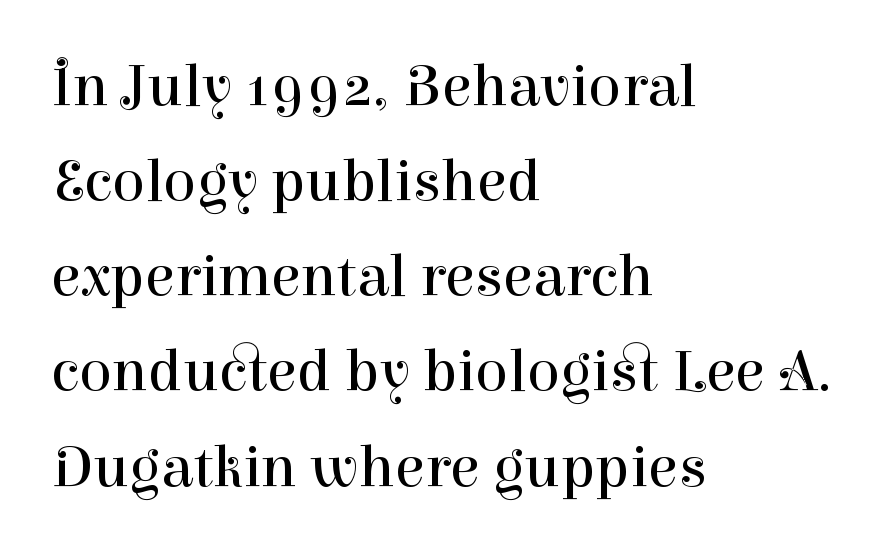
Each row of text sits above clean, open space. The typeface has the unassuming heft of standard copy or less. Here the designer chose a conventional face with non-uniform glyph widths. The font's upright variant was chosen for this text.
